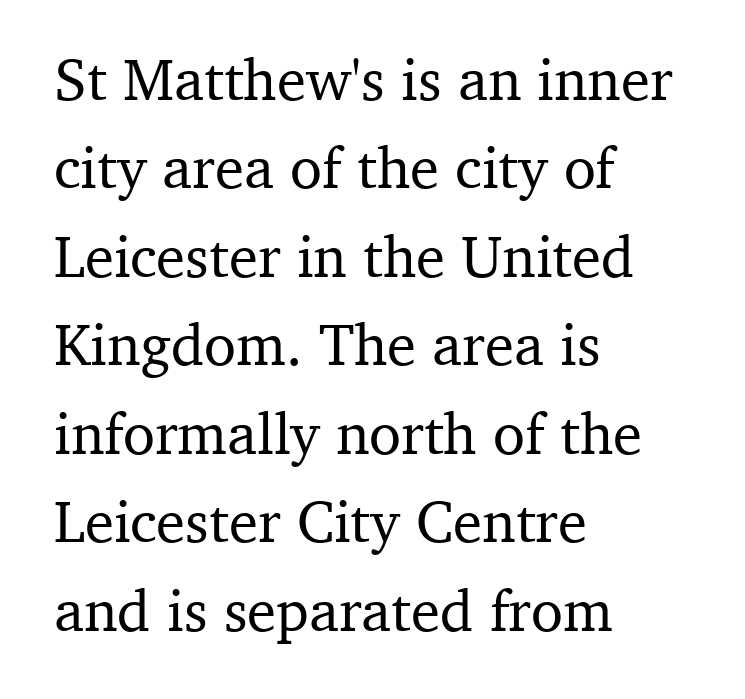
{"serif": "yes", "italic": "no", "width": "normal", "stroke_contrast": "medium", "x_height": "medium", "monospaced": "no", "underline": "no", "align": "left", "line_spacing": "normal", "line_spacing_ratio": 1.5, "letter_spacing": "normal", "letter_spacing_em": 0.0, "glyph_px": 59}
